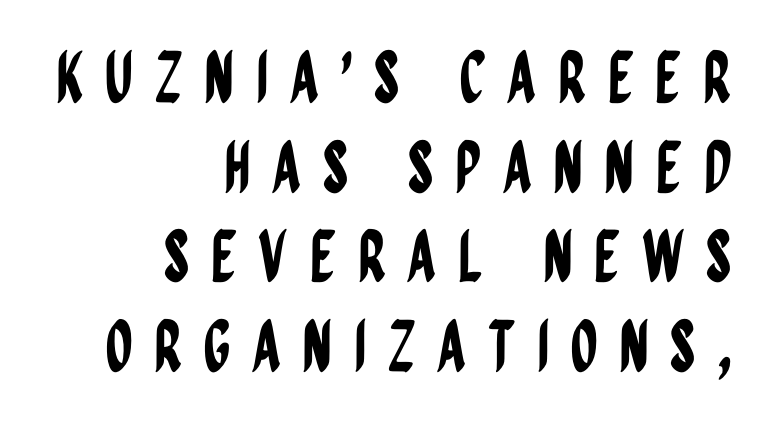
{"serif": "no", "italic": "no", "width": "condensed", "stroke_contrast": "low", "x_height": "large", "monospaced": "no", "underline": "no", "align": "right", "line_spacing": "normal", "line_spacing_ratio": 1.28, "letter_spacing": "wide", "letter_spacing_em": 0.3, "glyph_px": 70}
